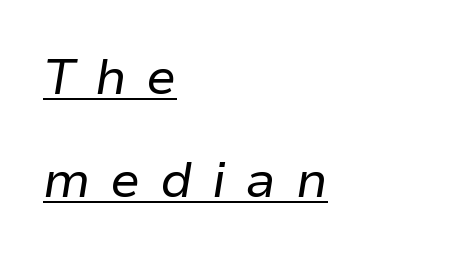
The image shows 50 px regular-weight type, italic (leaning right); set left-aligned, loose line spacing (2.06x), unusually wide letter spacing (+0.39 em), underlined; low stroke contrast and a medium x-height.
